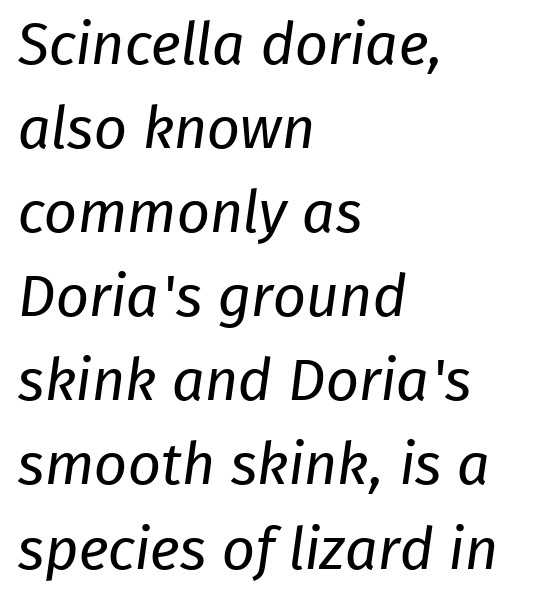
Q: Is the text bold? A: No.
Q: Is the typeface a serif or a sans-serif typeface? A: Sans-serif.
Q: Is the text underlined? A: No.
Q: How is the paragraph aligned? A: Left-aligned.
Q: Is the spacing between letters normal or unusually wide? A: Normal.
Q: Is the spacing between lines tight, normal or loose? A: Normal.
Q: Width (condensed, normal, or wide)? A: Normal.
Q: Stroke contrast? A: Low.
Q: x-height? A: Medium.
Q: Monospaced? A: No.
